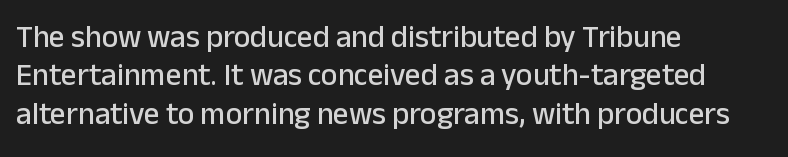
Q: Is the text italic (slanted)? A: No, it is upright.
Q: Is the typeface a serif or a sans-serif typeface? A: Sans-serif.
Q: Is the text underlined? A: No.
Q: How is the paragraph aligned? A: Left-aligned.
Q: Is the spacing between letters normal or unusually wide? A: Normal.
Q: Width (condensed, normal, or wide)? A: Normal.
Q: Stroke contrast? A: Low.
Q: x-height? A: Medium.
Q: Monospaced? A: No.
